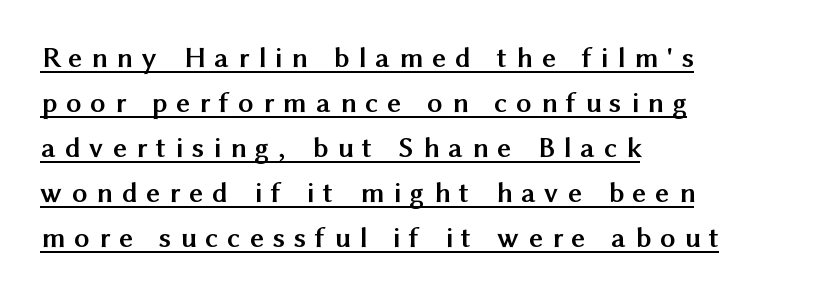
Q: Is the text bold? A: Yes.
Q: Is the text italic (slanted)? A: No, it is upright.
Q: Is the typeface a serif or a sans-serif typeface? A: Sans-serif.
Q: Is the text underlined? A: Yes.
Q: How is the paragraph aligned? A: Left-aligned.
Q: Is the spacing between letters normal or unusually wide? A: Unusually wide.
Q: Is the spacing between lines tight, normal or loose? A: Normal.
Q: Width (condensed, normal, or wide)? A: Normal.
Q: Stroke contrast? A: Medium.
Q: x-height? A: Medium.
Q: Monospaced? A: No.
